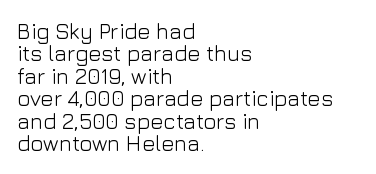
Plain, unruled lines of type. This sample is left-justified, so line endings fall wherever the words run out. Short note: letters normally spaced. Successive baselines arrive quickly, one right under another. This is roman type, the default non-slanted kind.
